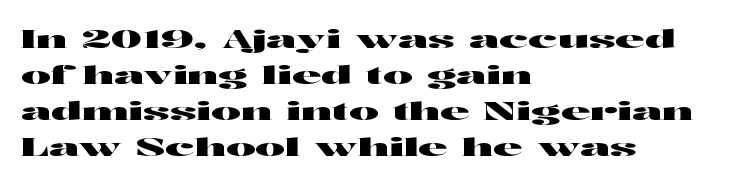
The image shows 25 px text type, upright; set left-aligned, normal line spacing (1.44x), normal letter spacing, not underlined.
